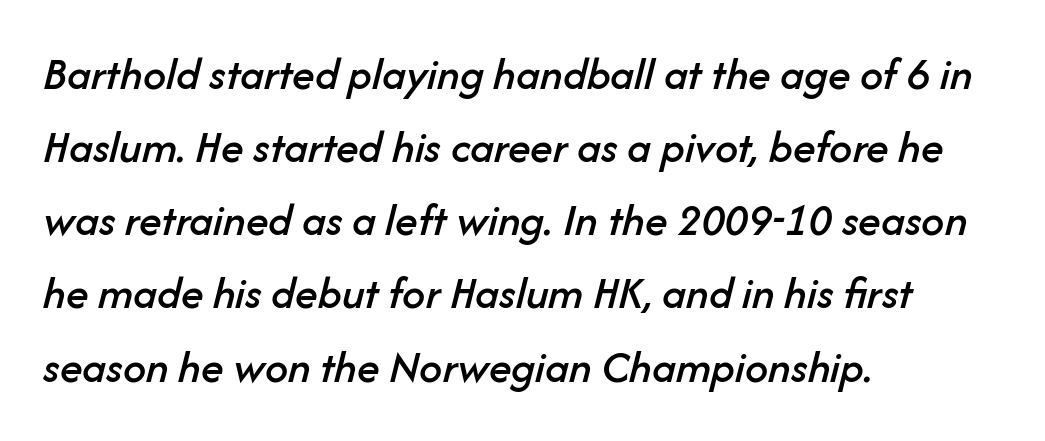
The image shows 46 px text type, italic (leaning right); set left-aligned, normal line spacing (1.59x), normal letter spacing, not underlined; low stroke contrast and a medium x-height.
